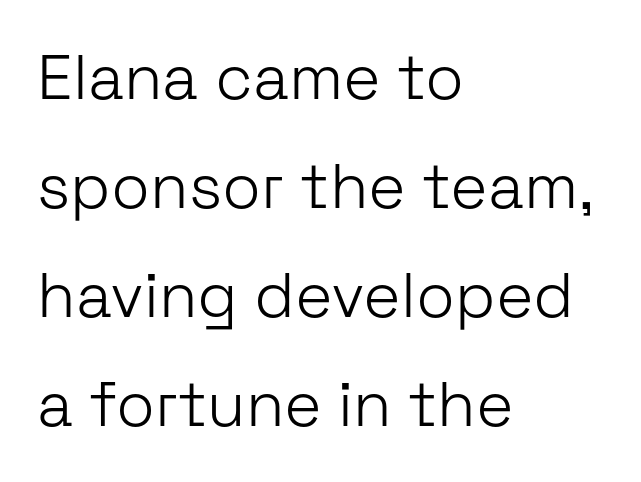
A typesetter would label this face a sans. Stems here are at most as thick as an everyday book face. The glyphs are unaccompanied by any horizontal stroke below them. Do the characters align in a grid? No, the font is proportional.
